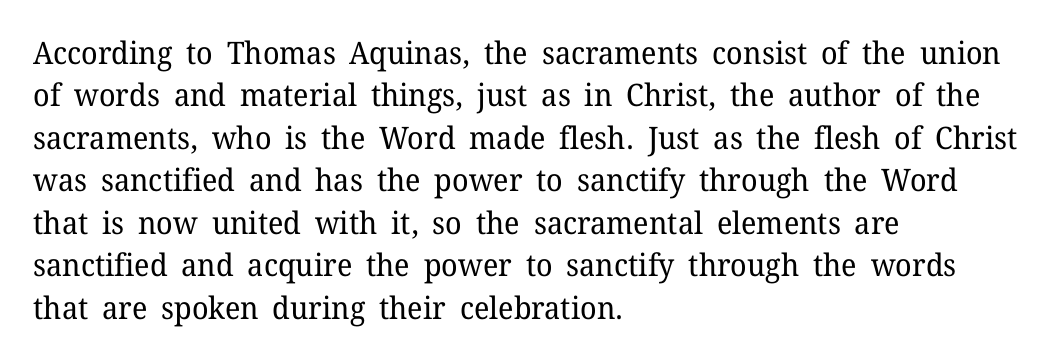
The image shows 31 px regular-weight serif type, upright; set left-aligned, normal line spacing (1.37x), normal letter spacing, not underlined; low stroke contrast and a medium x-height.
